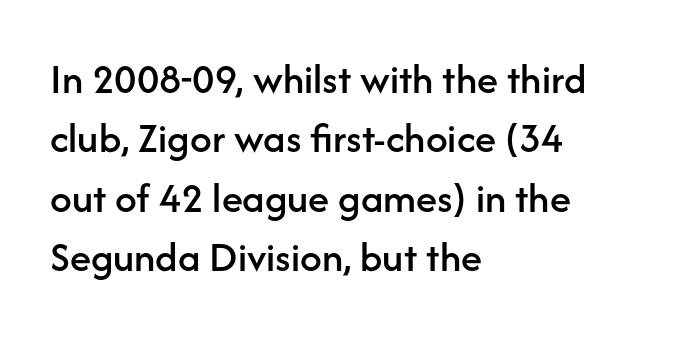
Q: Is the text italic (slanted)? A: No, it is upright.
Q: Is the typeface a serif or a sans-serif typeface? A: Sans-serif.
Q: Is the text underlined? A: No.
Q: How is the paragraph aligned? A: Left-aligned.
Q: Is the spacing between letters normal or unusually wide? A: Normal.
Q: Is the spacing between lines tight, normal or loose? A: Normal.
Q: Width (condensed, normal, or wide)? A: Normal.
Q: Stroke contrast? A: Low.
Q: x-height? A: Medium.
Q: Monospaced? A: No.
